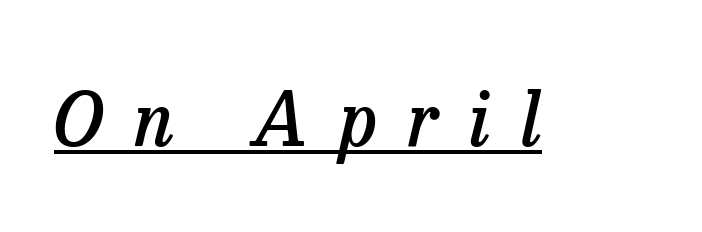
The image shows 73 px semibold serif type, italic (leaning right); set unusually wide letter spacing (+0.41 em), underlined; low stroke contrast and a medium x-height.
